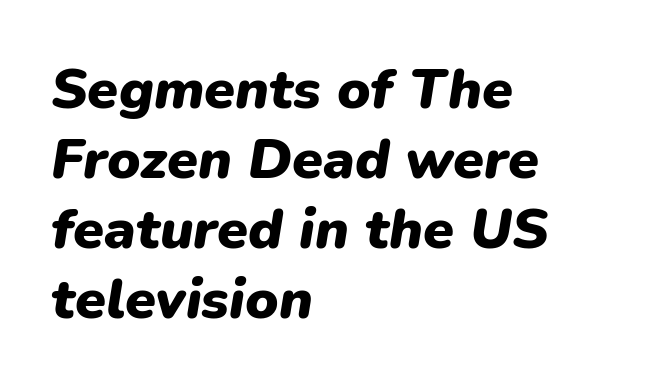
{"italic": "yes", "lean": "right", "slant_degrees": 9, "bold": "yes", "weight": "heavy", "width": "normal", "stroke_contrast": "low", "x_height": "medium", "monospaced": "no", "underline": "no", "align": "left", "line_spacing": "normal", "line_spacing_ratio": 1.25, "letter_spacing": "normal", "letter_spacing_em": 0.0, "glyph_px": 56}
